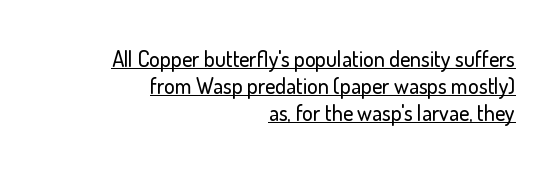
The image shows 22 px text type, upright; set right-aligned, line spacing 1.22x, normal letter spacing, underlined.
